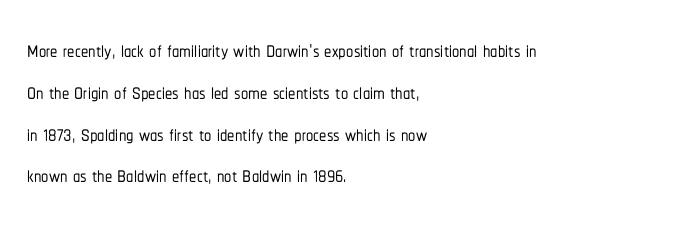
Q: Is the text italic (slanted)? A: No, it is upright.
Q: Is the typeface a serif or a sans-serif typeface? A: Sans-serif.
Q: Is the text underlined? A: No.
Q: How is the paragraph aligned? A: Left-aligned.
Q: Is the spacing between letters normal or unusually wide? A: Normal.
Q: Is the spacing between lines tight, normal or loose? A: Normal.
Q: Width (condensed, normal, or wide)? A: Condensed.
Q: Stroke contrast? A: Low.
Q: x-height? A: Medium.
Q: Monospaced? A: No.
